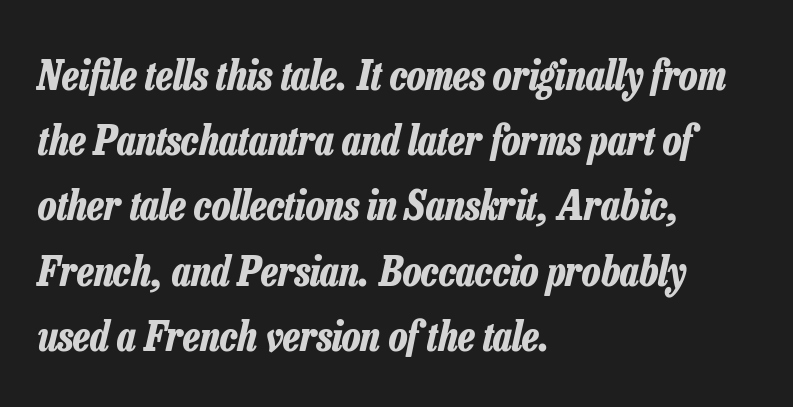
You could not count columns in this text — the font is proportionally spaced. Does the copy run flush right? No — it runs flush left. Slanted lettering throughout. The rendering keeps characters at their native spacing.
